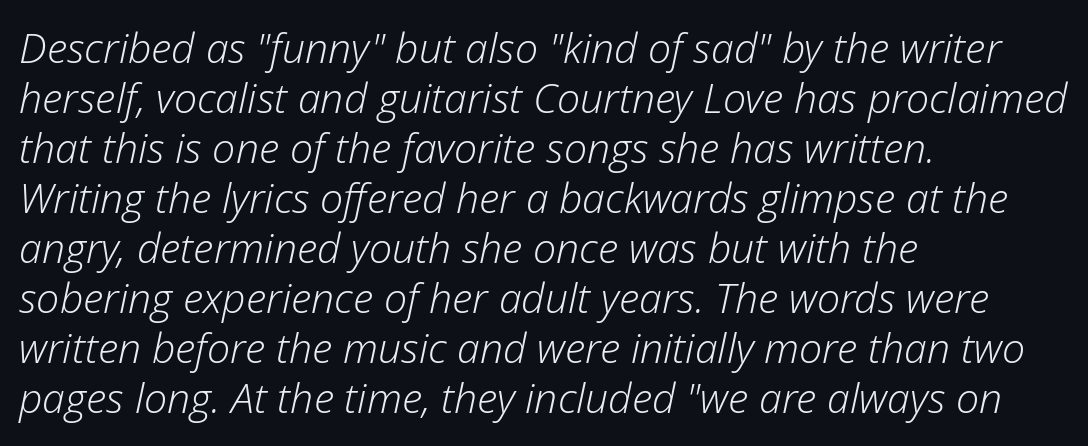
{"italic": "yes", "lean": "right", "slant_degrees": 12, "bold": "no", "weight": "light", "width": "normal", "stroke_contrast": "low", "x_height": "medium", "monospaced": "no", "underline": "no", "align": "left", "line_spacing_ratio": 1.22, "letter_spacing": "normal", "letter_spacing_em": 0.0, "glyph_px": 41}
